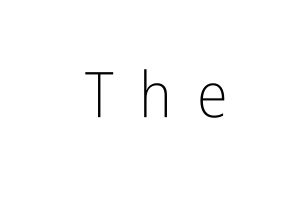
The image shows 63 px light, condensed sans-serif type, upright; set unusually wide letter spacing (+0.4 em), not underlined; low stroke contrast and a medium x-height.
